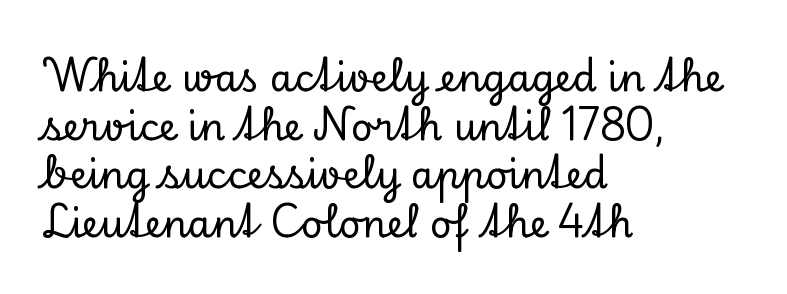
Do the letters lean? They stand straight. Character widths vary here, with narrow letters taking less room than wide ones. Teacher's note: observe the even left margin — that is flush-left alignment.
